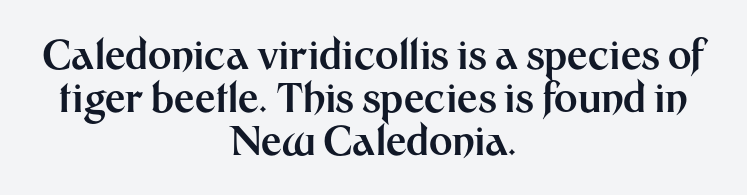
Anything drawn beneath the words? Only blank space. This rendering uses center alignment, leaving both contours irregular but symmetric. Words appear dense and cohesive because spacing is normal. Successive baselines arrive quickly, one right under another. Characters remain perfectly vertical along every line. This sample has the flowing, uneven cadence of proportional lettering.
